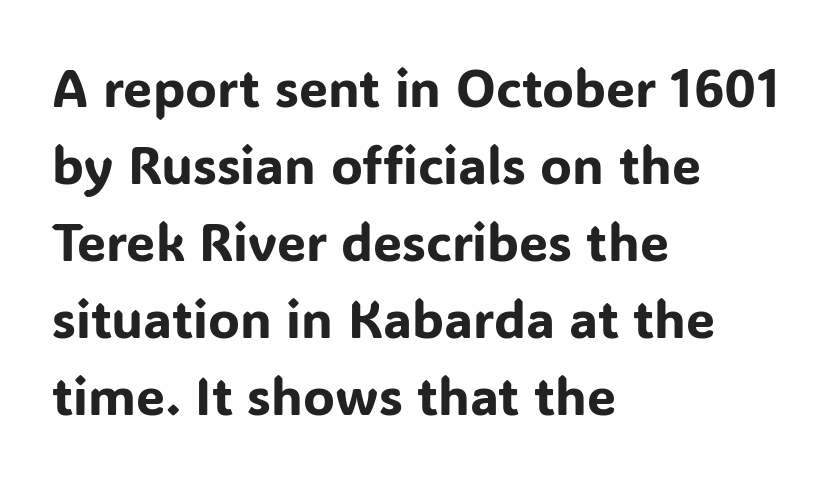
Only glyphs here, with clear space below each row. The typeface chosen for these lines omits serifs. Tall strokes in this sample are plumb rather than angled. The face used here is proportionally spaced, like ordinary book or web type. There is no visible air inserted between adjacent glyphs. Reading down the block, your eye returns to a fixed left position each line.
